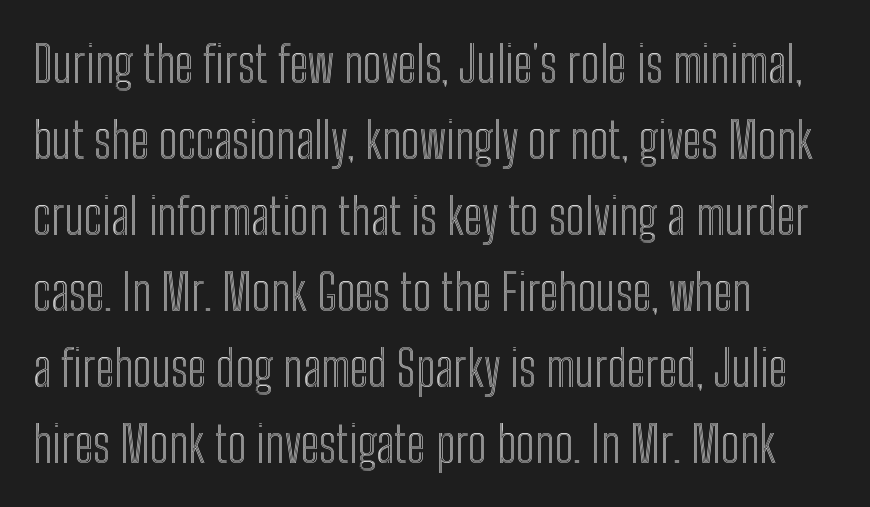
Q: Is the text italic (slanted)? A: No, it is upright.
Q: Is the text underlined? A: No.
Q: How is the paragraph aligned? A: Left-aligned.
Q: Is the spacing between letters normal or unusually wide? A: Normal.
Q: Is the spacing between lines tight, normal or loose? A: Normal.
Q: Width (condensed, normal, or wide)? A: Condensed.
Q: x-height? A: Medium.
Q: Monospaced? A: No.
